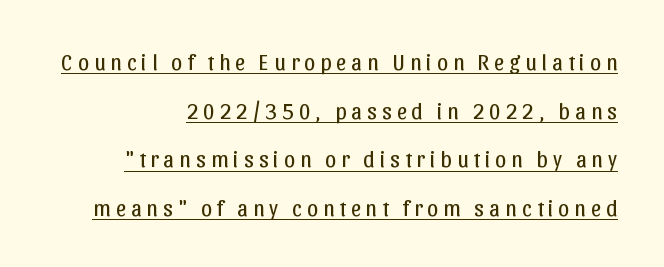
{"italic": "no", "bold": "no", "underline": "yes", "align": "right", "line_spacing": "loose", "line_spacing_ratio": 2.21, "letter_spacing": "wide", "letter_spacing_em": 0.23, "glyph_px": 22}
